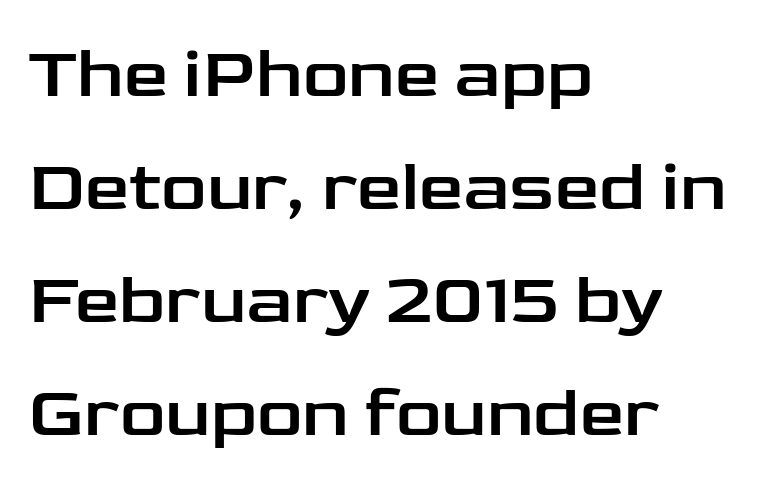
The image shows 71 px wide sans-serif type, upright; set left-aligned, normal line spacing (1.59x), normal letter spacing, not underlined; low stroke contrast and a medium x-height.
